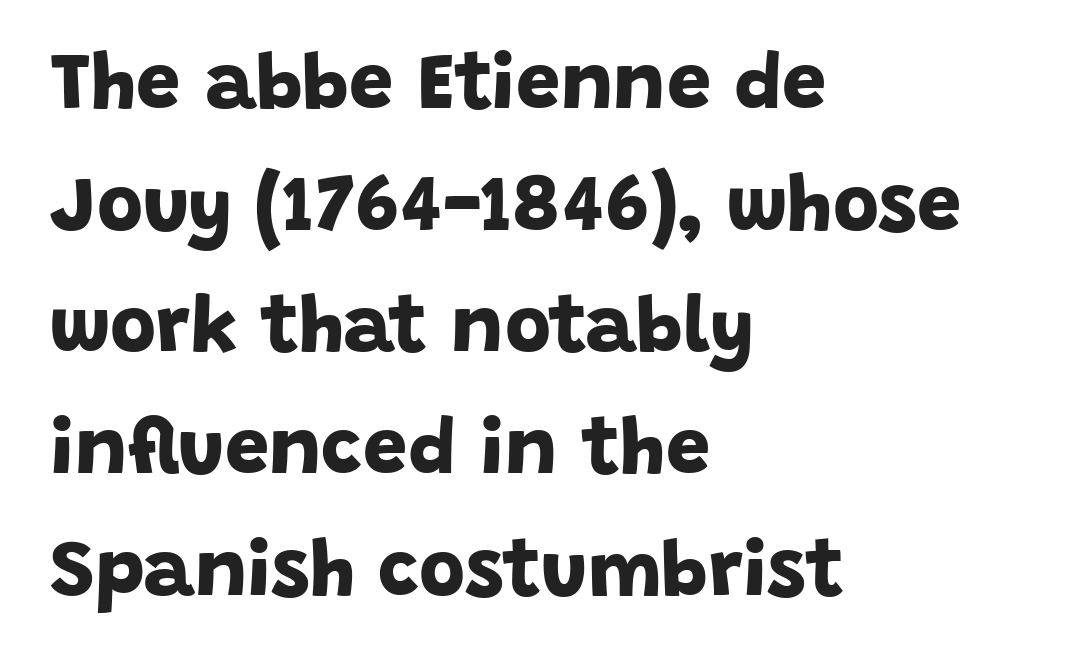
Look at the stroke-to-counter ratio: heavy, a bold. Short and long lines alike share a common starting point at left. Underline: absent. The rendering uses a moderate line-height, typical for paragraphs.
